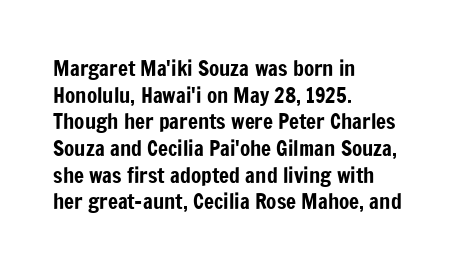
Successive baselines arrive at the customary interval. The space directly below the letters is spotless. The face used here is rendered with its standard letterfit. The rendering anchors every line to the left-hand side.
